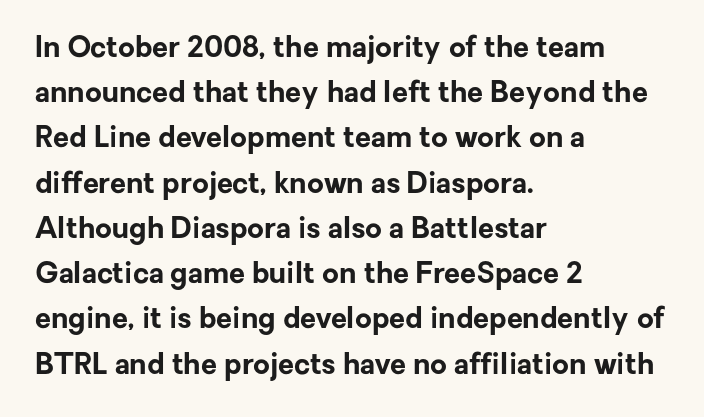
The letters advance in unequal steps, a hallmark of proportional type. The face used here has the dense, thick strokes of a bold. A normal amount of white space separates one row of letters from the next. No italicization has been applied; the sample stays upright. A typesetter would call this zero additional tracking. The gap between lines stays unmarked.
